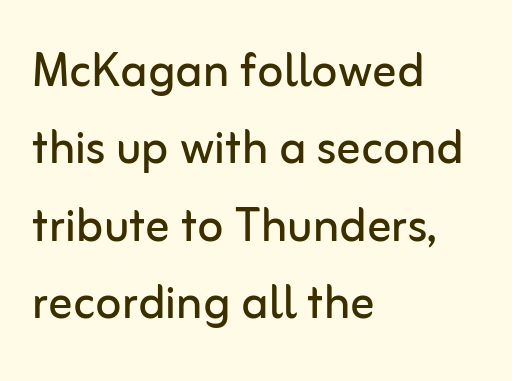
Q: Is the text bold? A: No.
Q: Is the text italic (slanted)? A: No, it is upright.
Q: Is the typeface a serif or a sans-serif typeface? A: Sans-serif.
Q: Is the text underlined? A: No.
Q: How is the paragraph aligned? A: Left-aligned.
Q: Is the spacing between letters normal or unusually wide? A: Normal.
Q: Is the spacing between lines tight, normal or loose? A: Normal.
Q: Width (condensed, normal, or wide)? A: Normal.
Q: Stroke contrast? A: Low.
Q: x-height? A: Medium.
Q: Monospaced? A: No.
